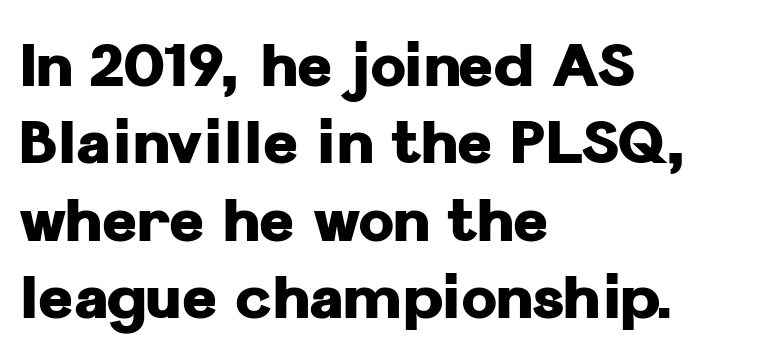
The line-height multiplier appears to be the usual default. Pretty heavy lettering here — definitely bold. The words here are not underlined. To sum up the face: it is a sans, with no serifs.
